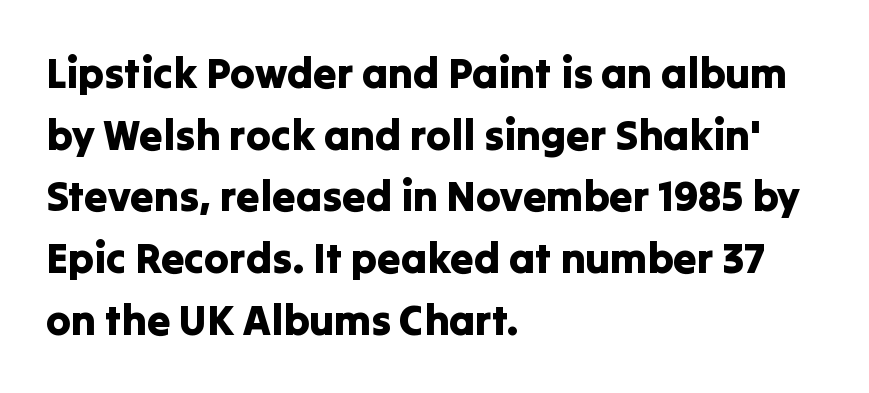
The image shows 42 px sans-serif type, upright; set left-aligned, normal line spacing (1.47x), normal letter spacing, not underlined; low stroke contrast and a medium x-height.
